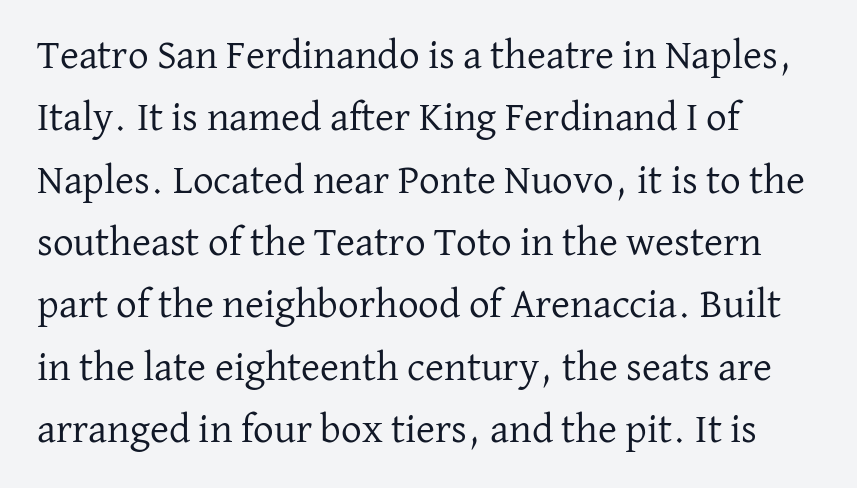
{"serif": "yes", "italic": "no", "bold": "no", "weight": "regular", "width": "normal", "stroke_contrast": "low", "x_height": "medium", "monospaced": "no", "underline": "no", "align": "left", "line_spacing": "normal", "line_spacing_ratio": 1.52, "letter_spacing": "normal", "letter_spacing_em": 0.0, "glyph_px": 41}
